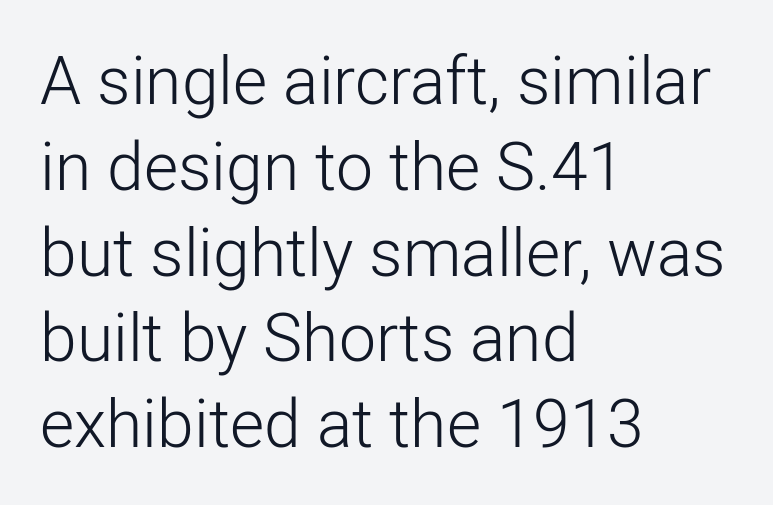
Q: Is the text bold? A: No.
Q: Is the text italic (slanted)? A: No, it is upright.
Q: Is the typeface a serif or a sans-serif typeface? A: Sans-serif.
Q: Is the text underlined? A: No.
Q: How is the paragraph aligned? A: Left-aligned.
Q: Is the spacing between letters normal or unusually wide? A: Normal.
Q: Is the spacing between lines tight, normal or loose? A: Normal.
Q: Width (condensed, normal, or wide)? A: Normal.
Q: Stroke contrast? A: Low.
Q: x-height? A: Medium.
Q: Monospaced? A: No.
